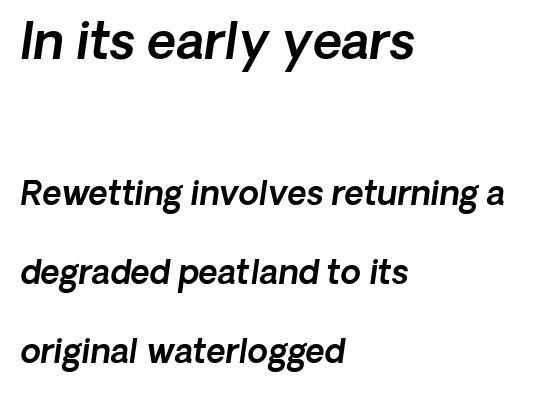
Q: Is the text italic (slanted)? A: Yes, it leans right by about 8 degrees.
Q: Is the text underlined? A: No.
Q: How is the paragraph aligned? A: Left-aligned.
Q: Is the spacing between letters normal or unusually wide? A: Normal.
Q: Is the spacing between lines tight, normal or loose? A: Loose.
Q: Which block of text is set in a larger size, the first (top) or the second (bottom)? A: The first (top) one.
Q: Width (condensed, normal, or wide)? A: Normal.
Q: x-height? A: Medium.
Q: Monospaced? A: No.
